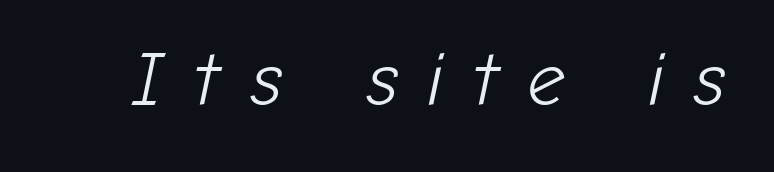
Anything drawn beneath the words? Only blank space. The rendering applies a slant to the glyphs. Honestly, the letter spacing is so wide it's the main thing you notice. Note the varied advance widths — an 'i' is clearly narrower than an 'm'.
